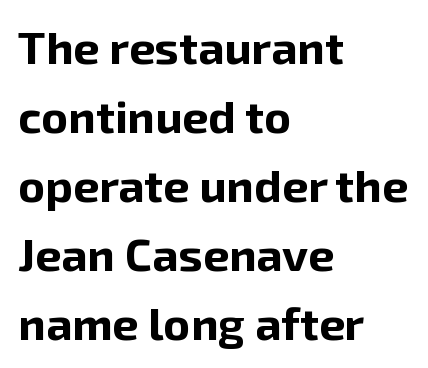
The type family on display is of the sans-serif kind. The face used here is proportionally spaced, like ordinary book or web type. The lettering stays uniformly vertical, giving the passage a roman look. The foot of each line stays bare and open. The rendering uses a moderate line-height, typical for paragraphs.
